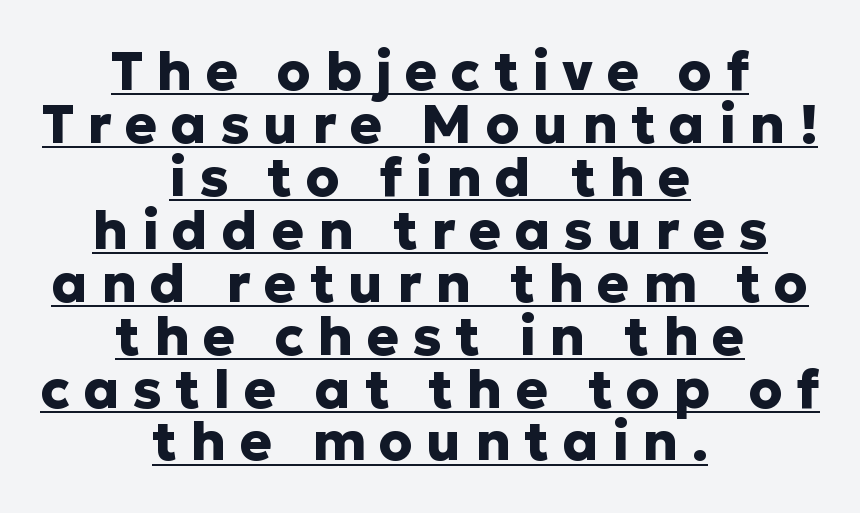
Q: Is the text bold? A: Yes.
Q: Is the text italic (slanted)? A: No, it is upright.
Q: Is the typeface a serif or a sans-serif typeface? A: Sans-serif.
Q: Is the text underlined? A: Yes.
Q: How is the paragraph aligned? A: Centered.
Q: Is the spacing between letters normal or unusually wide? A: Unusually wide.
Q: Is the spacing between lines tight, normal or loose? A: Tight.
Q: Width (condensed, normal, or wide)? A: Normal.
Q: Stroke contrast? A: Low.
Q: x-height? A: Medium.
Q: Monospaced? A: No.
